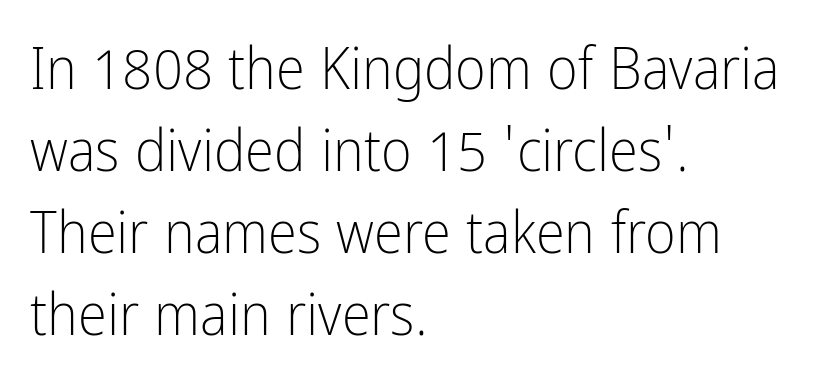
The image shows 59 px light, condensed sans-serif type, upright; set left-aligned, normal line spacing (1.39x), normal letter spacing, not underlined; low stroke contrast and a medium x-height.
